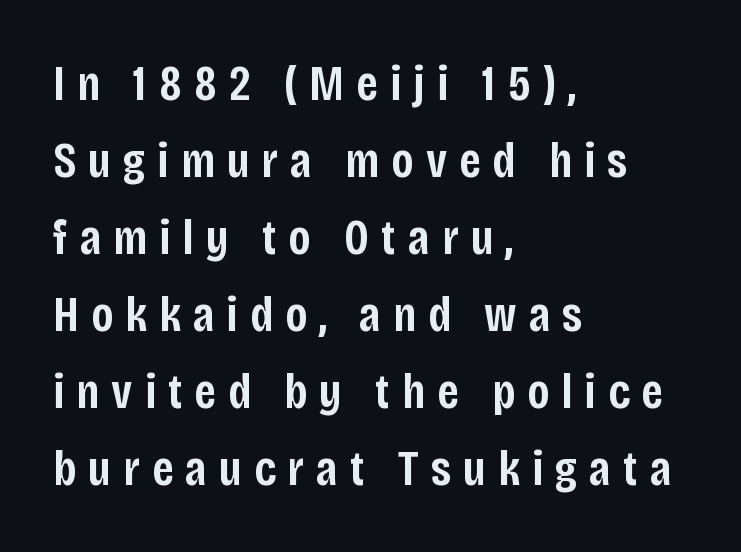
The image shows 50 px semibold, condensed sans-serif type, upright; set left-aligned, normal line spacing (1.54x), unusually wide letter spacing (+0.24 em), not underlined; low stroke contrast and a large x-height.
